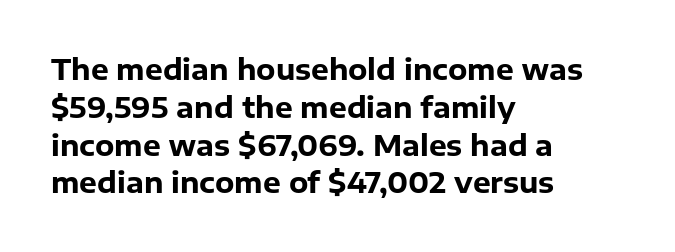
The axis of the letterforms is exactly vertical. The rows are spaced the way most documents space them. Do the characters align in a grid? No, the font is proportional. Strong, thick strokes mark this as bold type. Descenders hang freely into open space. The face used here is a sans, in the tradition of grotesques and geometrics.
